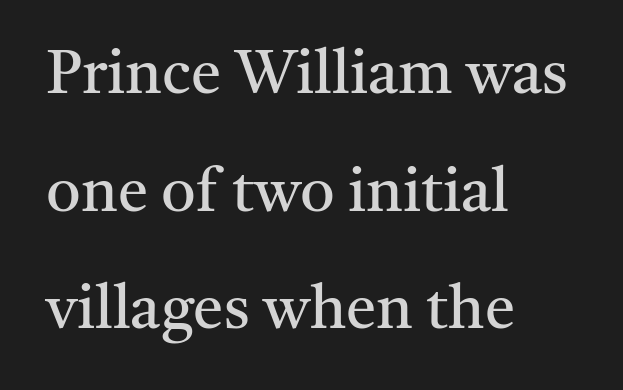
Q: Is the text bold? A: No.
Q: Is the text italic (slanted)? A: No, it is upright.
Q: Is the typeface a serif or a sans-serif typeface? A: Serif.
Q: Is the text underlined? A: No.
Q: How is the paragraph aligned? A: Left-aligned.
Q: Is the spacing between letters normal or unusually wide? A: Normal.
Q: Is the spacing between lines tight, normal or loose? A: Loose.
Q: Width (condensed, normal, or wide)? A: Normal.
Q: Stroke contrast? A: Medium.
Q: x-height? A: Medium.
Q: Monospaced? A: No.
